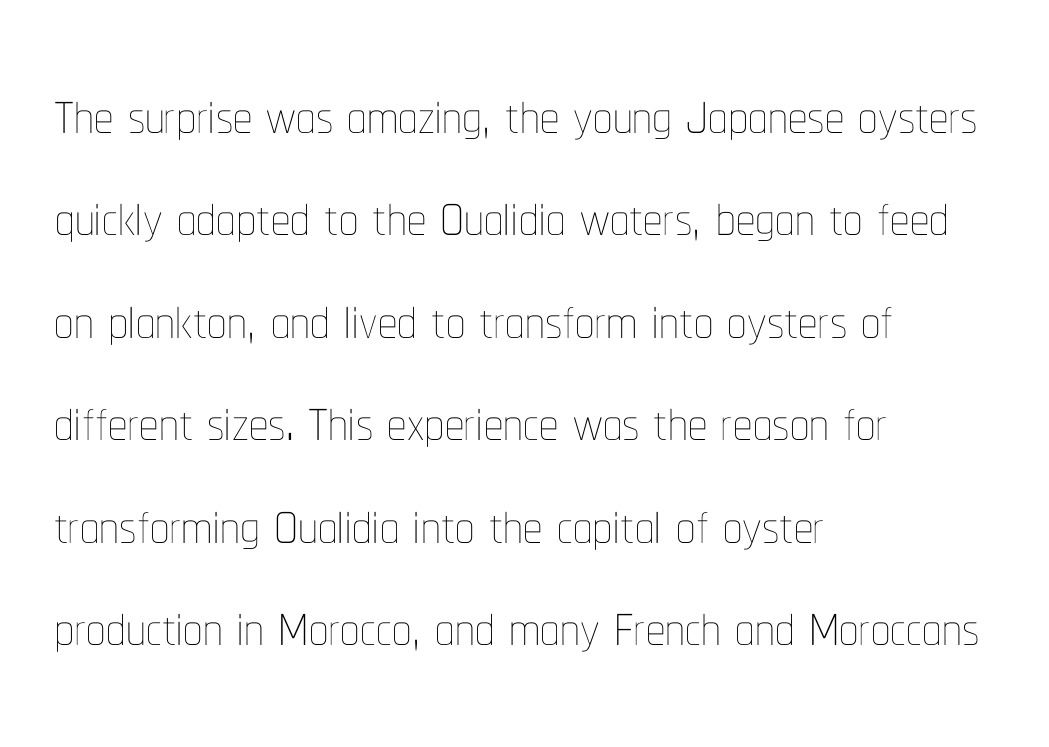
The image shows 77 px thin, condensed type, upright; set left-aligned, normal line spacing (1.33x), normal letter spacing, not underlined; low stroke contrast and a medium x-height.
